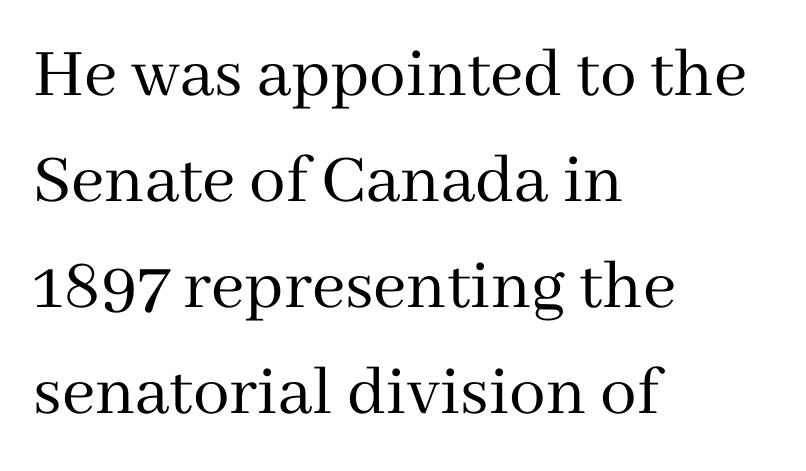
The strokes are not fattened; the text isn't bold. This rendering leaves character spacing at its baseline value. Observe the serifs anchoring each vertical stroke in this sample. The designer left line spacing at the default. The lettering stays uniformly vertical, giving the passage a roman look.
